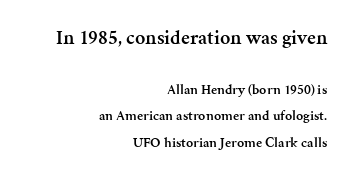
Q: Is the text bold? A: Semi-bold.
Q: Is the text italic (slanted)? A: No, it is upright.
Q: Is the text underlined? A: No.
Q: How is the paragraph aligned? A: Right-aligned.
Q: Is the spacing between letters normal or unusually wide? A: Normal.
Q: Which block of text is set in a larger size, the first (top) or the second (bottom)? A: The first (top) one.
